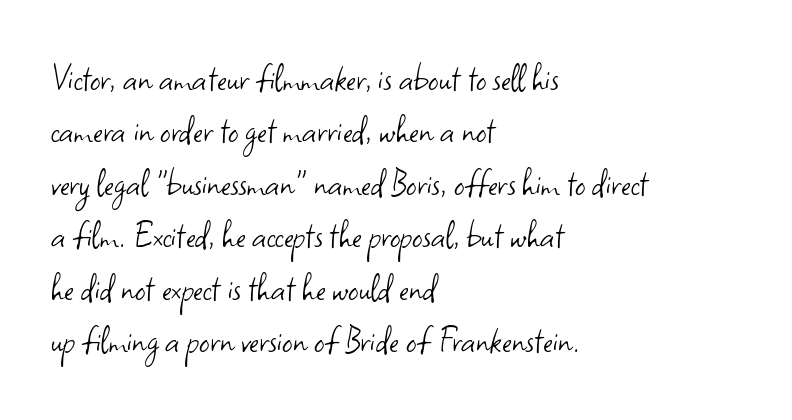
{"serif": "no", "bold": "no", "weight": "light", "width": "normal", "stroke_contrast": "low", "x_height": "small", "monospaced": "no", "underline": "no", "align": "left", "line_spacing": "normal", "line_spacing_ratio": 1.28, "letter_spacing": "normal", "letter_spacing_em": 0.0, "glyph_px": 41}
